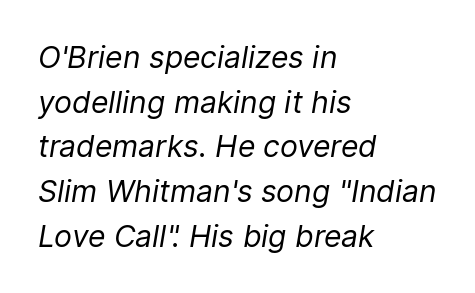
The image shows 30 px regular-weight type, italic (leaning right); set left-aligned, normal line spacing (1.49x), normal letter spacing, not underlined; low stroke contrast and a medium x-height.
